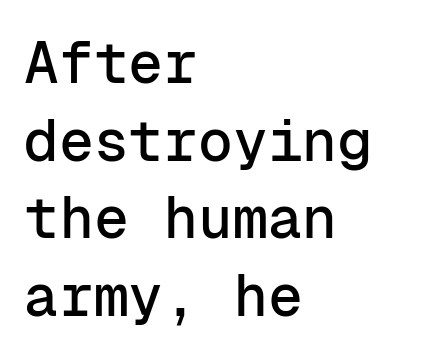
Check under the words: just untouched page. If you drew a line through each stem, it would be perfectly vertical. Caption: multi-line text, flush left, ragged right. The face used here is monospaced, like something from a code editor. Serifs: no, the terminals of the letterforms are clean.
